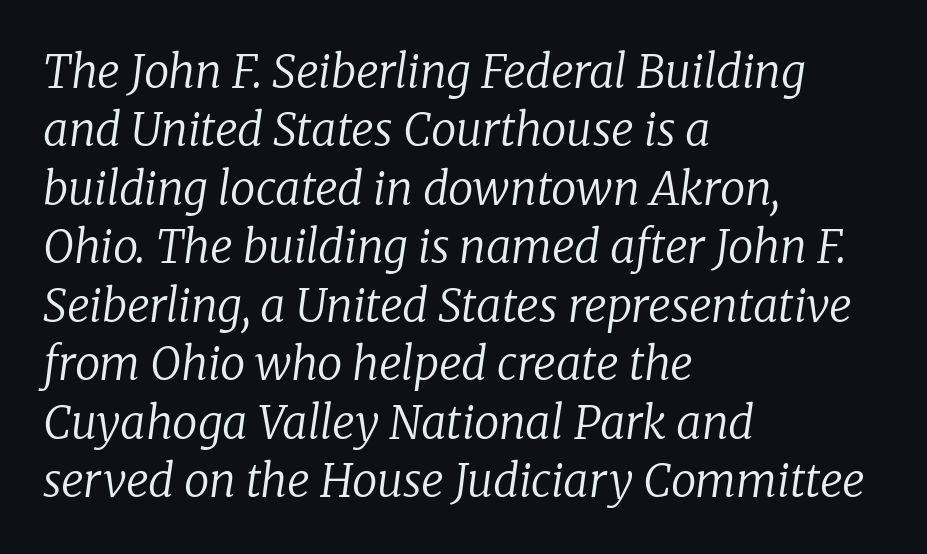
A typesetter would call this proportional, since set widths differ per character. Interline gaps are of average width in this sample. The zone under the glyphs is completely vacant. The gaps between neighbouring characters are ordinary and unremarkable. Check where the strokes stop: tiny serifs finish them off. Typeset ragged right — the left edge is the straight one.
